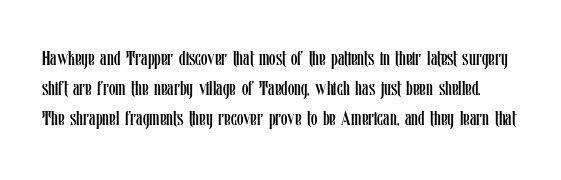
Characters follow at the spacing the type designer built in. A bare baseline throughout the passage. Quick note: not italic, upright. The block of text has a typical density, with ordinary space between rows.
